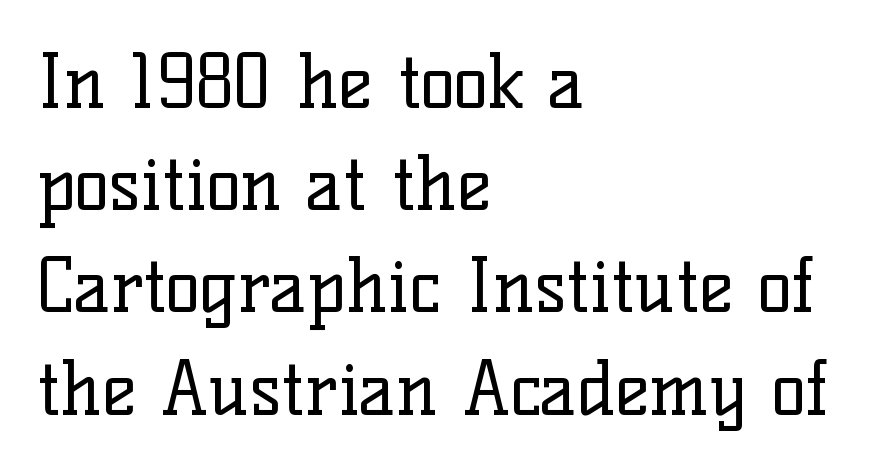
{"serif": "yes", "italic": "no", "bold": "no", "weight": "regular", "width": "normal", "stroke_contrast": "low", "x_height": "medium", "monospaced": "no", "underline": "no", "align": "left", "line_spacing": "normal", "line_spacing_ratio": 1.4, "letter_spacing": "normal", "letter_spacing_em": 0.0, "glyph_px": 73}
